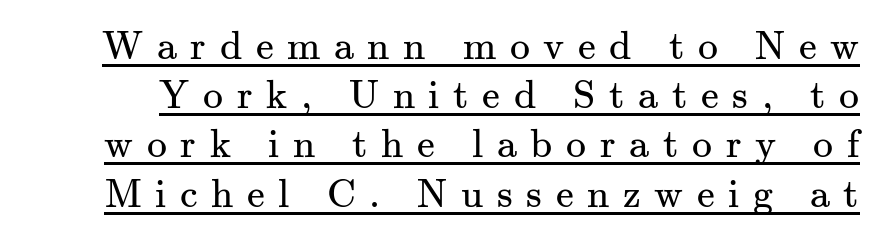
{"serif": "yes", "italic": "no", "bold": "no", "weight": "regular", "width": "normal", "stroke_contrast": "medium", "x_height": "small", "monospaced": "no", "underline": "yes", "line_spacing_ratio": 1.23, "letter_spacing": "wide", "letter_spacing_em": 0.34, "glyph_px": 40}
